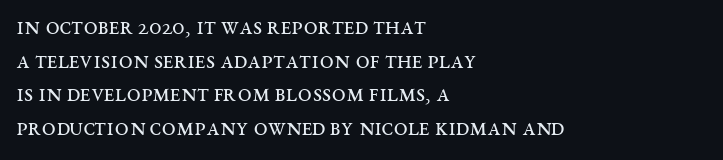
{"italic": "no", "bold": "no", "underline": "no", "align": "left", "line_spacing": "normal", "line_spacing_ratio": 1.35, "letter_spacing": "normal", "letter_spacing_em": 0.0, "glyph_px": 25}
